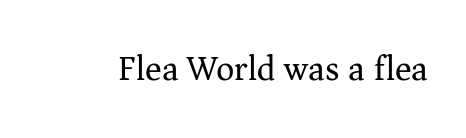
{"serif": "yes", "italic": "no", "bold": "no", "weight": "regular", "width": "normal", "stroke_contrast": "medium", "x_height": "medium", "monospaced": "no", "underline": "no", "letter_spacing": "normal", "letter_spacing_em": 0.0, "glyph_px": 35}
